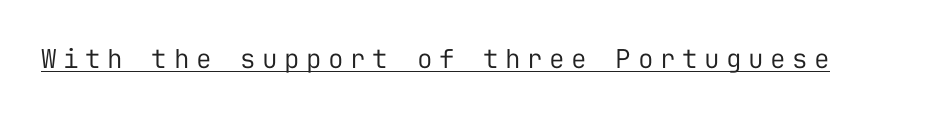
{"italic": "no", "bold": "no", "underline": "yes", "letter_spacing": "wide", "letter_spacing_em": 0.25, "glyph_px": 26}
